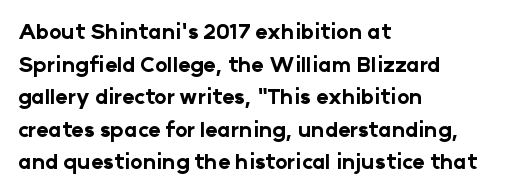
The image shows 21 px bold type, upright; set left-aligned, normal line spacing (1.55x), normal letter spacing, not underlined.
